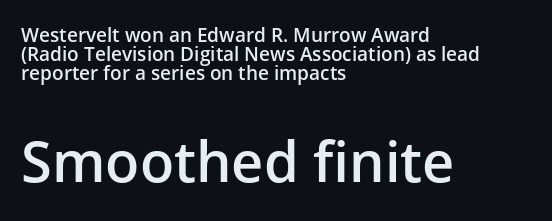
Interline gaps are noticeably narrow in this sample. Standard letterfit; no display-style spreading of the glyphs. These lines are composed in type without serifs. This is roman type, the default non-slanted kind. The gap between lines stays unmarked. Looks like regular typesetting: each glyph gets only the width it needs.
